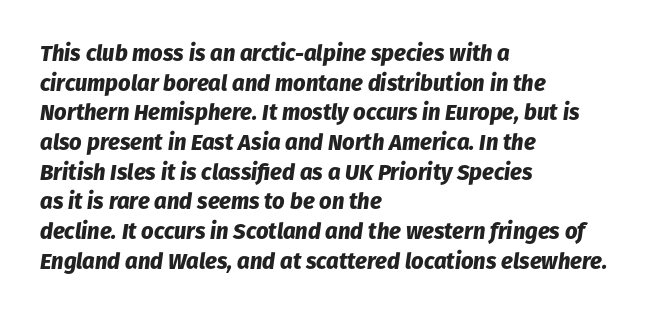
The image shows 22 px bold type, italic (leaning right); set left-aligned, normal line spacing (1.35x), normal letter spacing, not underlined.
